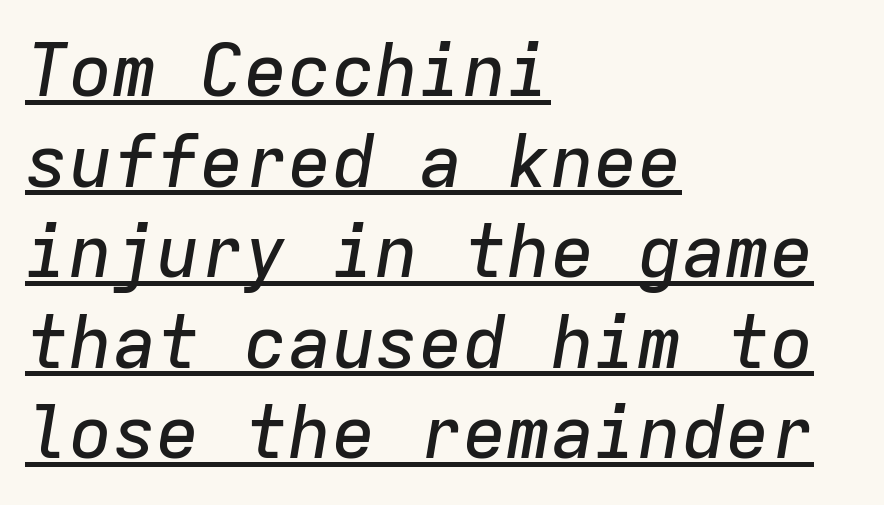
{"italic": "yes", "lean": "right", "slant_degrees": 9, "width": "normal", "stroke_contrast": "low", "x_height": "medium", "monospaced": "yes", "underline": "yes", "align": "left", "line_spacing_ratio": 1.24, "letter_spacing": "normal", "letter_spacing_em": 0.0, "glyph_px": 73}
